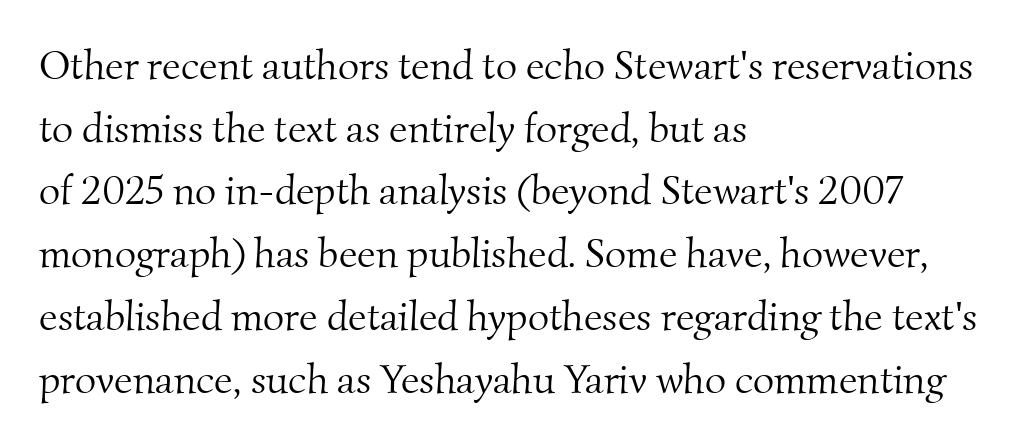
The image shows 41 px light serif type; set left-aligned, normal line spacing (1.53x), normal letter spacing, not underlined; medium stroke contrast and a small x-height.
